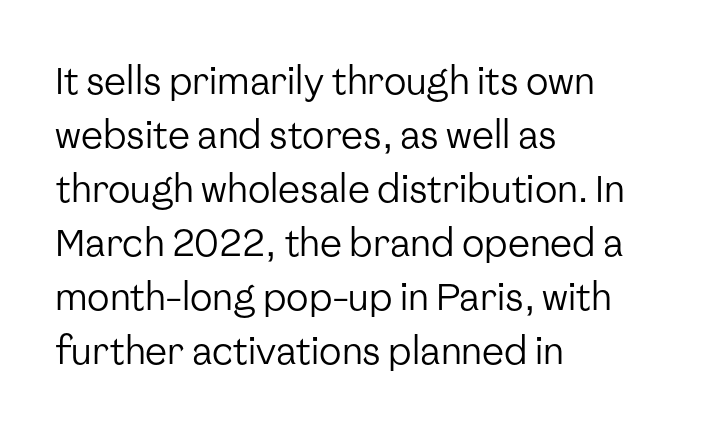
The image shows 37 px regular-weight sans-serif type, upright; set left-aligned, normal line spacing (1.46x), normal letter spacing, not underlined; low stroke contrast and a medium x-height.
